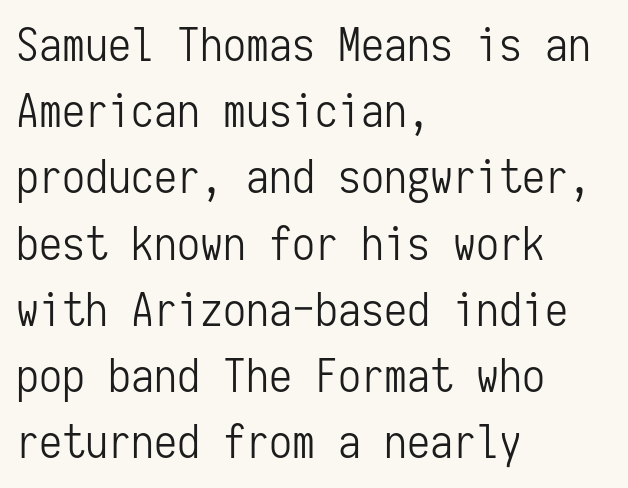
Q: Is the text bold? A: No.
Q: Is the text italic (slanted)? A: No, it is upright.
Q: Is the typeface a serif or a sans-serif typeface? A: Sans-serif.
Q: Is the text underlined? A: No.
Q: How is the paragraph aligned? A: Left-aligned.
Q: Is the spacing between letters normal or unusually wide? A: Normal.
Q: Is the spacing between lines tight, normal or loose? A: Normal.
Q: Width (condensed, normal, or wide)? A: Condensed.
Q: Stroke contrast? A: Low.
Q: x-height? A: Medium.
Q: Monospaced? A: Yes.
